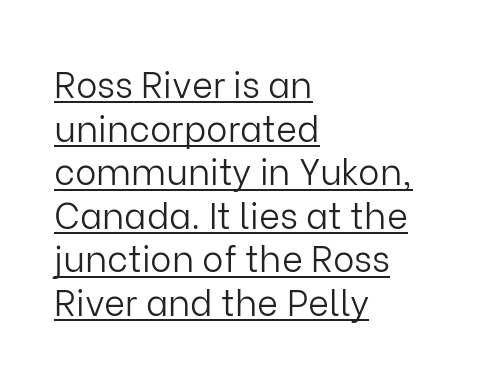
Descenders here cross a horizontal rule under the line. Short and long lines alike share a common starting point at left. The rendering uses natural spacing where letterforms have individual widths. Does extra space separate the letters? No, they use regular spacing. Ink coverage per letter is moderate at most. Nothing sits at the stroke ends, so this counts as sans-serif.
